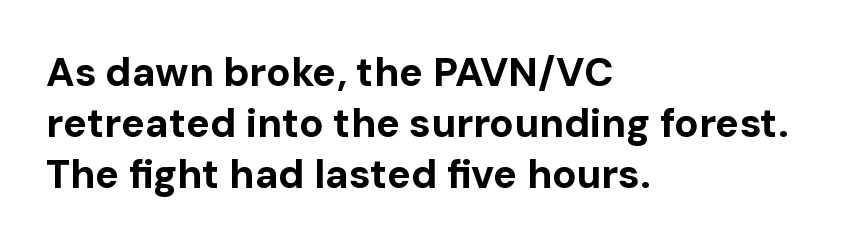
Honestly, the letter spacing is just normal — you wouldn't notice it. Unmarked baselines from the first word to the last. Horizontal bands of white between lines are of average thickness. The face used here has the dense, thick strokes of a bold. The specimen reads as upright at a glance.
